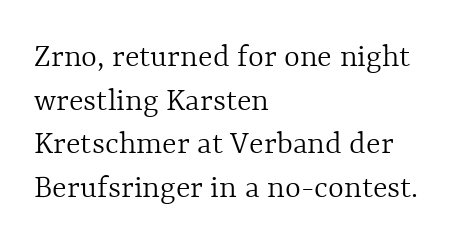
A normal amount of white space separates one row of letters from the next. The rendering uses natural spacing where letterforms have individual widths. The text block is weighted toward the left margin, trailing off unevenly rightward. A clean baseline with only descenders dipping below it. Glyph-to-glyph distance matches everyday printed text.
